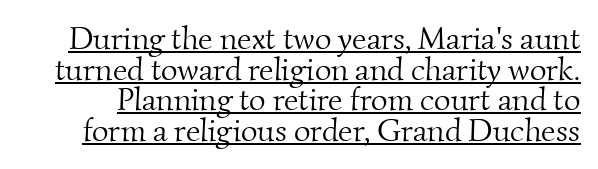
{"serif": "yes", "bold": "no", "weight": "light", "width": "normal", "stroke_contrast": "medium", "x_height": "small", "monospaced": "no", "underline": "yes", "line_spacing": "tight", "line_spacing_ratio": 0.96, "letter_spacing": "normal", "letter_spacing_em": 0.0, "glyph_px": 32}
